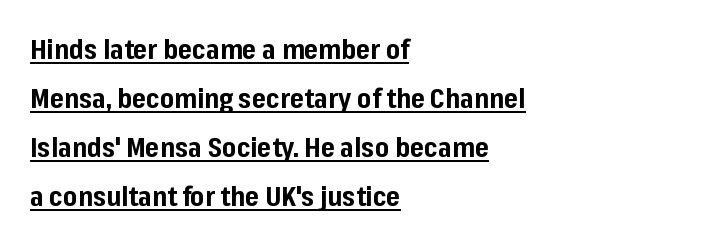
{"italic": "no", "bold": "yes", "underline": "yes", "align": "left", "line_spacing_ratio": 1.81, "letter_spacing": "normal", "letter_spacing_em": 0.0, "glyph_px": 27}
